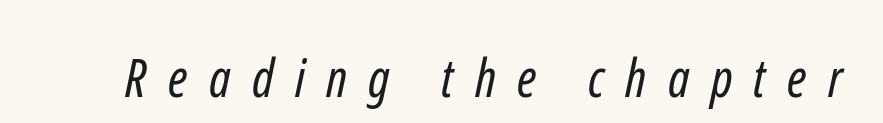
The image shows 52 px regular-weight, condensed sans-serif type; set unusually wide letter spacing (+0.41 em), not underlined; low stroke contrast and a medium x-height.
